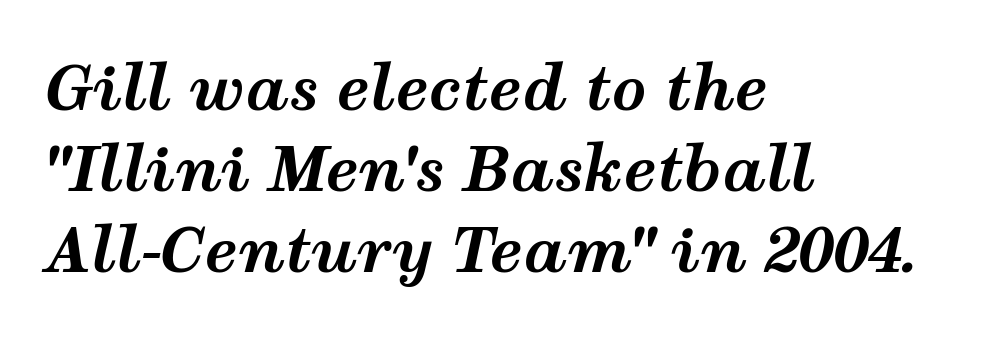
{"italic": "yes", "lean": "right", "slant_degrees": 12, "bold": "yes", "weight": "bold", "width": "wide", "stroke_contrast": "medium", "x_height": "medium", "monospaced": "no", "underline": "no", "align": "left", "line_spacing": "normal", "line_spacing_ratio": 1.33, "letter_spacing": "normal", "letter_spacing_em": 0.0, "glyph_px": 61}
